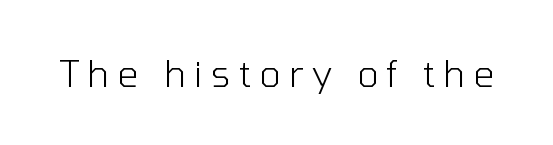
Underlining? Definitely not there. Ink coverage per letter is moderate at most. You could only call the tracking loose — the letters float apart. Varying glyph widths throughout — classic text-font behaviour. Typographically, this falls in the sans-serif category. The letters stand upright; this is a roman face.
